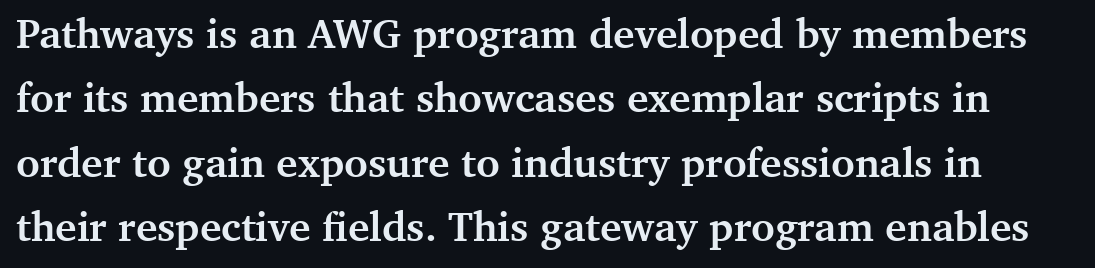
The image shows 41 px semibold serif type, upright; set normal line spacing (1.57x), normal letter spacing, not underlined; medium stroke contrast and a medium x-height.
